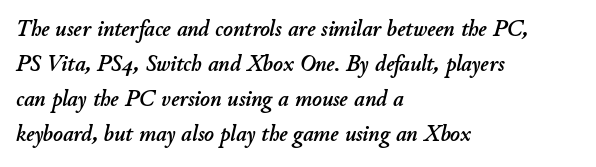
Q: Is the text italic (slanted)? A: Yes, it leans right by about 11 degrees.
Q: Is the text underlined? A: No.
Q: How is the paragraph aligned? A: Left-aligned.
Q: Is the spacing between letters normal or unusually wide? A: Normal.
Q: Is the spacing between lines tight, normal or loose? A: Normal.
